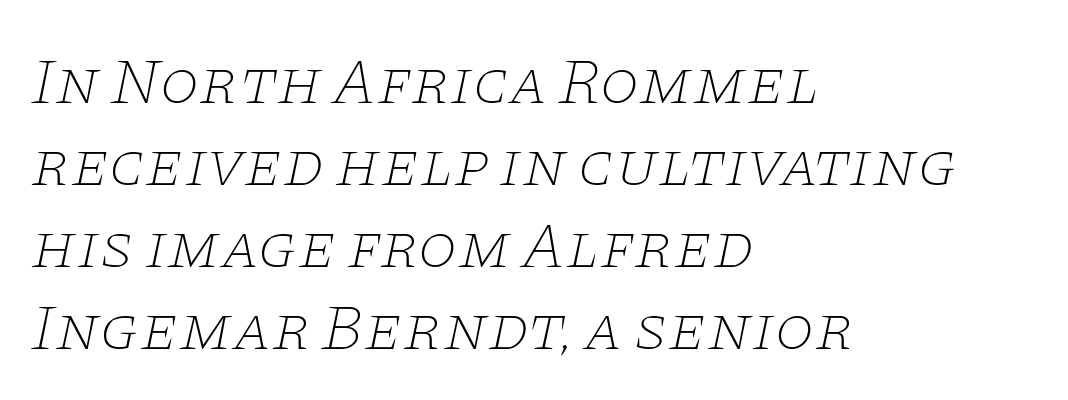
The image shows 64 px thin, wide serif type, italic (leaning right); set left-aligned, normal line spacing (1.28x), normal letter spacing, not underlined; low stroke contrast and a large x-height.
